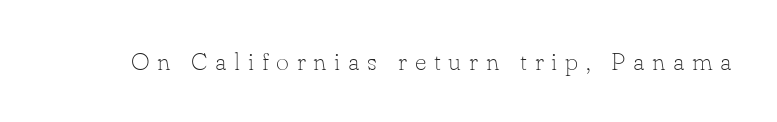
Q: Is the text bold? A: No.
Q: Is the text italic (slanted)? A: No, it is upright.
Q: Is the text underlined? A: No.
Q: Is the spacing between letters normal or unusually wide? A: Unusually wide.
